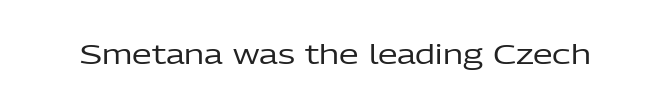
The specimen omits any rule beneath the text block's lines. Short note: letters normally spaced. Vertical strokes here are truly vertical. Note the varied advance widths — an 'i' is clearly narrower than an 'm'. The face used here is a sans, in the tradition of grotesques and geometrics.
